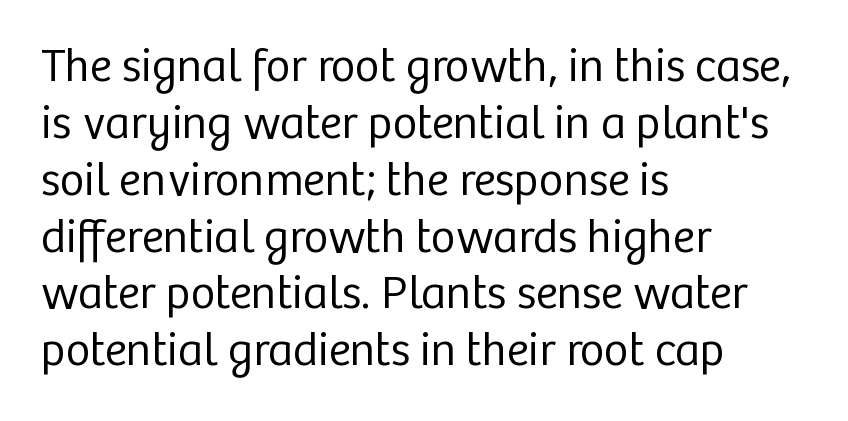
Q: Is the text bold? A: No.
Q: Is the text italic (slanted)? A: No, it is upright.
Q: Is the typeface a serif or a sans-serif typeface? A: Sans-serif.
Q: Is the text underlined? A: No.
Q: How is the paragraph aligned? A: Left-aligned.
Q: Is the spacing between letters normal or unusually wide? A: Normal.
Q: Width (condensed, normal, or wide)? A: Normal.
Q: Stroke contrast? A: Low.
Q: x-height? A: Medium.
Q: Monospaced? A: No.
